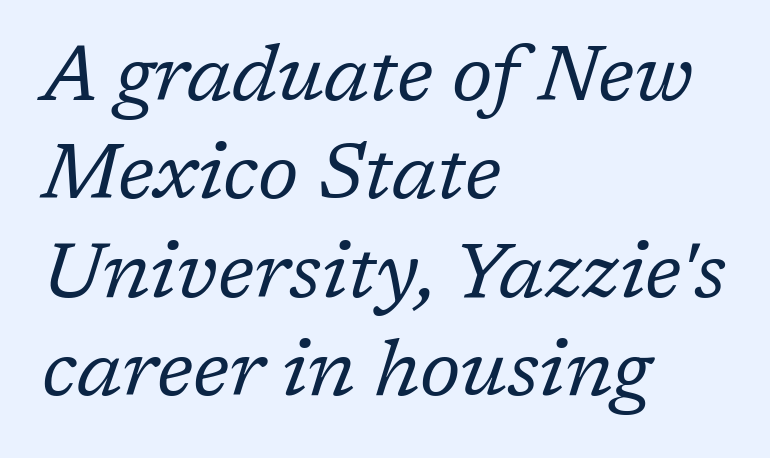
Proportional: the letters do not fall into vertical columns. Lines of text with bare space underneath. Leading matches the norm, producing a regular column. The face used here is seriffed, in the tradition of book romans.
